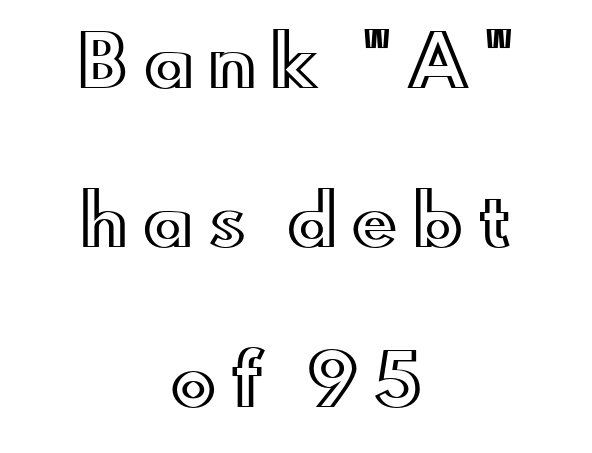
A student would call this center alignment; a typographer would say set centered. What's the leading like? Stretched, with rows far apart. Every stem runs plumb, perpendicular to the baseline. The passage shown is typed in a proportional face where columns would drift. The passage shown has open, widely tracked lettering throughout. Just letters on the line, the space beneath them empty.
